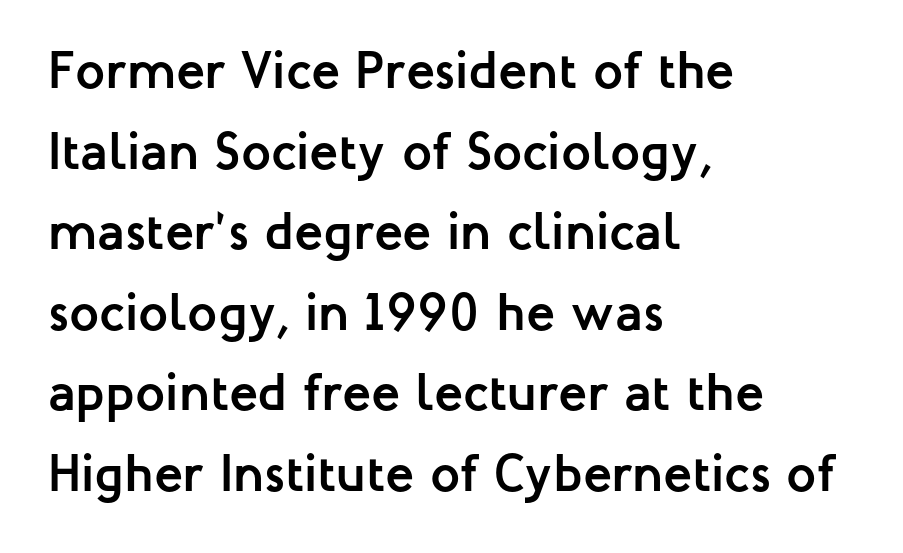
The image shows 53 px semibold sans-serif type, upright; set left-aligned, normal line spacing (1.52x), normal letter spacing, not underlined; low stroke contrast and a medium x-height.
